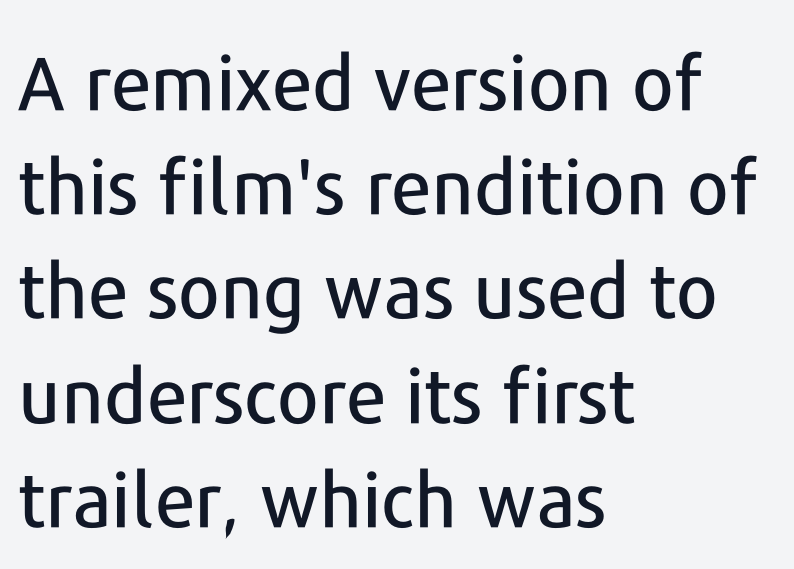
Is this a sans? Yes — the strokes have no serifs. Posture: straight, roman, zero tilt. Caption: multi-line text, flush left, ragged right. Line spacing here is normal.
